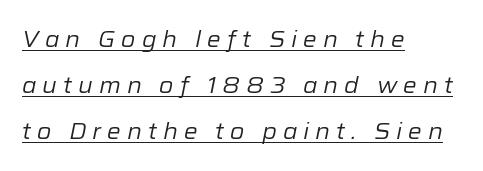
Inter-character spacing is expanded well beyond the font's built-in metrics. In terms of posture, this sample is oblique. Ink coverage per letter is moderate at most. Quick note: interline space is abundant. The rendering uses the underline text-decoration.
